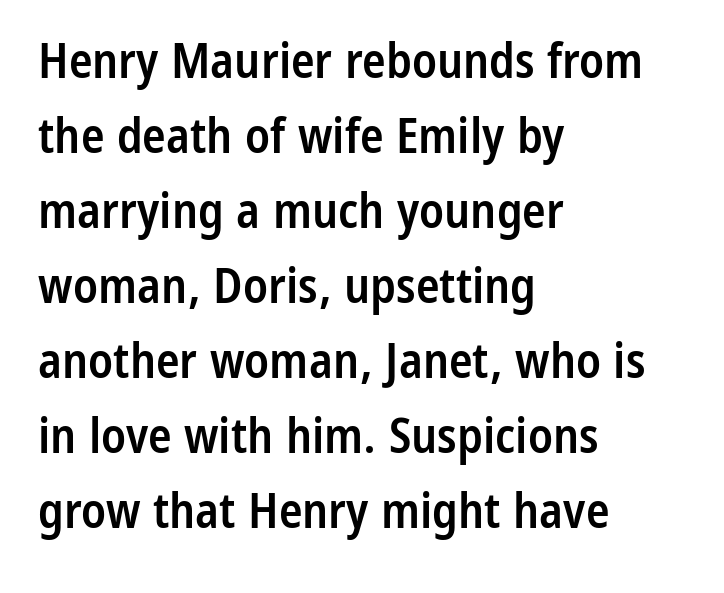
{"serif": "no", "italic": "no", "bold": "semi", "weight": "semibold", "width": "condensed", "stroke_contrast": "low", "x_height": "medium", "monospaced": "no", "underline": "no", "align": "left", "line_spacing": "normal", "line_spacing_ratio": 1.53, "letter_spacing": "normal", "letter_spacing_em": 0.0, "glyph_px": 49}
